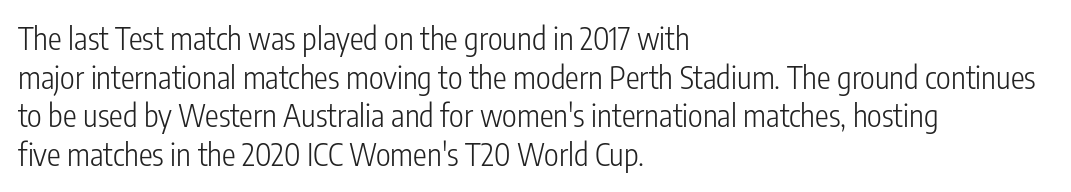
There is no visible air inserted between adjacent glyphs. What's the leading like? Ordinary, nothing unusual. Serifs: no, the terminals of the letterforms are clean. The rendering uses natural spacing where letterforms have individual widths. A bare baseline throughout the passage. No letter is thick-stroked: the sample isn't bold.
